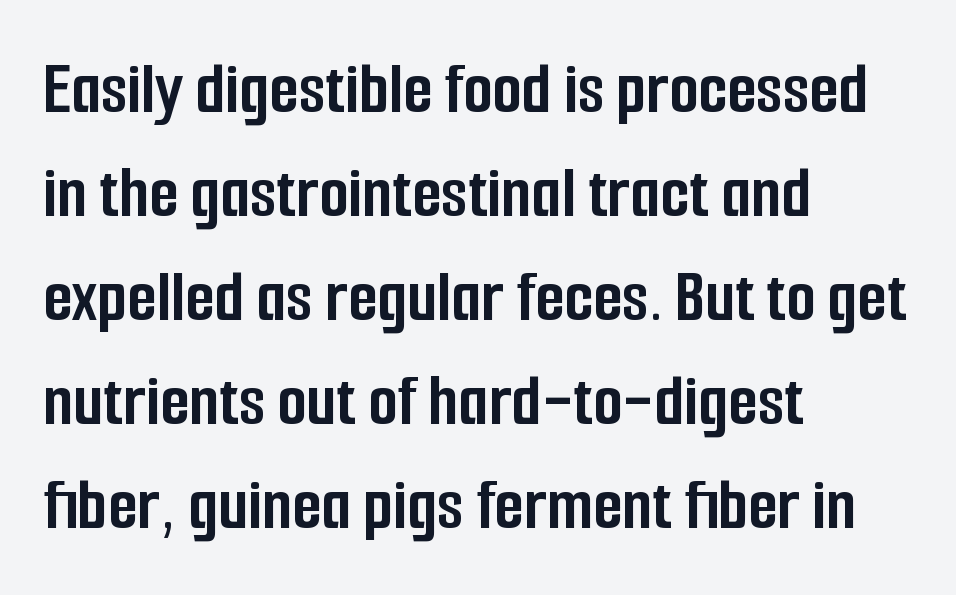
The image shows 76 px semibold, condensed sans-serif type, upright; set left-aligned, normal line spacing (1.37x), normal letter spacing, not underlined; low stroke contrast and a medium x-height.
